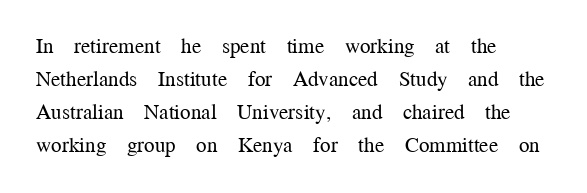
{"italic": "no", "bold": "no", "underline": "no", "align": "left", "line_spacing": "normal", "line_spacing_ratio": 1.57, "letter_spacing": "normal", "letter_spacing_em": 0.0, "glyph_px": 21}
